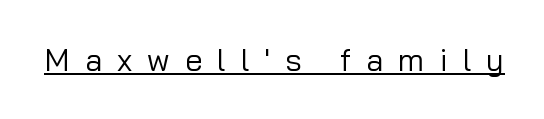
The image shows 31 px regular-weight sans-serif type, upright; set unusually wide letter spacing (+0.49 em), underlined; low stroke contrast and a medium x-height.
